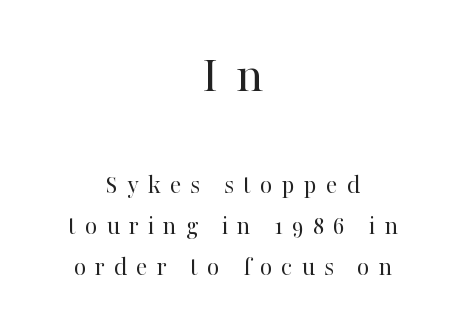
Q: Is the text bold? A: No.
Q: Is the text italic (slanted)? A: No, it is upright.
Q: Is the typeface a serif or a sans-serif typeface? A: Serif.
Q: Is the text underlined? A: No.
Q: How is the paragraph aligned? A: Centered.
Q: Is the spacing between letters normal or unusually wide? A: Unusually wide.
Q: Is the spacing between lines tight, normal or loose? A: Normal.
Q: Which block of text is set in a larger size, the first (top) or the second (bottom)? A: The first (top) one.
Q: Width (condensed, normal, or wide)? A: Normal.
Q: Stroke contrast? A: High.
Q: x-height? A: Medium.
Q: Monospaced? A: No.
